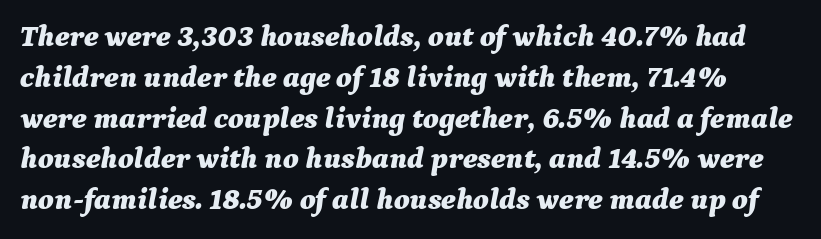
The image shows 30 px bold type, italic (leaning right); set normal line spacing (1.36x), normal letter spacing, not underlined; medium stroke contrast and a medium x-height.
